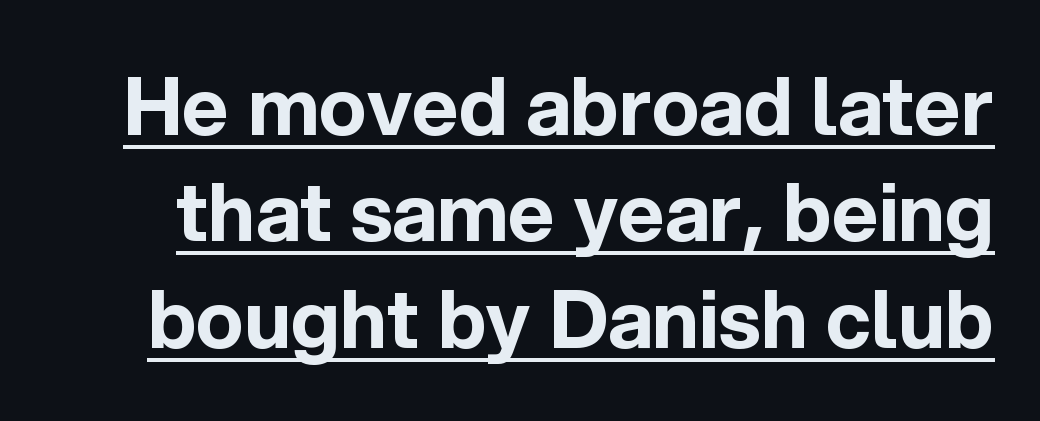
Q: Is the text bold? A: Yes.
Q: Is the text italic (slanted)? A: No, it is upright.
Q: Is the typeface a serif or a sans-serif typeface? A: Sans-serif.
Q: Is the text underlined? A: Yes.
Q: Is the spacing between letters normal or unusually wide? A: Normal.
Q: Is the spacing between lines tight, normal or loose? A: Normal.
Q: Width (condensed, normal, or wide)? A: Normal.
Q: x-height? A: Medium.
Q: Monospaced? A: No.
